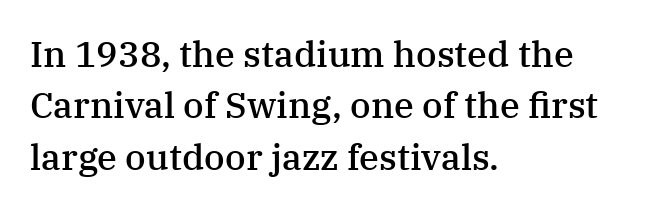
Q: Is the text bold? A: Semi-bold.
Q: Is the text italic (slanted)? A: No, it is upright.
Q: Is the typeface a serif or a sans-serif typeface? A: Serif.
Q: Is the text underlined? A: No.
Q: How is the paragraph aligned? A: Left-aligned.
Q: Is the spacing between letters normal or unusually wide? A: Normal.
Q: Is the spacing between lines tight, normal or loose? A: Normal.
Q: Width (condensed, normal, or wide)? A: Normal.
Q: Stroke contrast? A: Medium.
Q: x-height? A: Medium.
Q: Monospaced? A: No.
